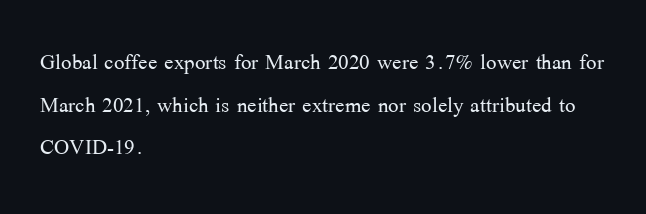
Q: Is the text bold? A: No.
Q: Is the text italic (slanted)? A: No, it is upright.
Q: Is the typeface a serif or a sans-serif typeface? A: Serif.
Q: Is the text underlined? A: No.
Q: How is the paragraph aligned? A: Left-aligned.
Q: Is the spacing between letters normal or unusually wide? A: Normal.
Q: Is the spacing between lines tight, normal or loose? A: Normal.
Q: Width (condensed, normal, or wide)? A: Normal.
Q: Stroke contrast? A: Medium.
Q: x-height? A: Medium.
Q: Monospaced? A: No.
